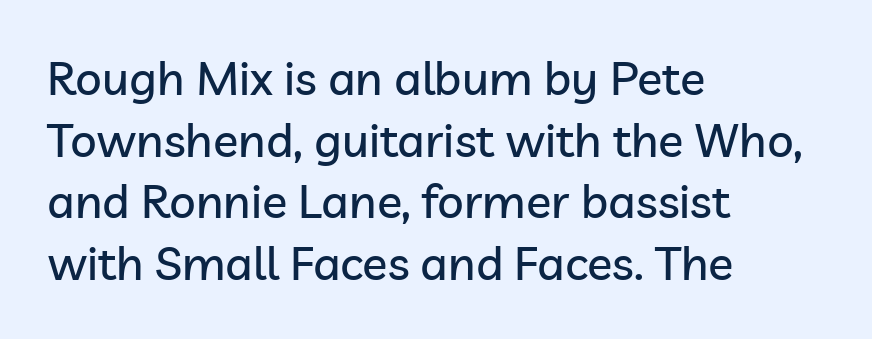
What stands out about the letter spacing? Nothing — it is the standard amount. A typesetter would mark this as roman, not italic. Each line starts at the same left margin while the right side varies. The rendering shows plain stroke endings on the letterforms — a sans-serif design. Here the designer chose a conventional face with non-uniform glyph widths. The zone under the glyphs is completely vacant.
